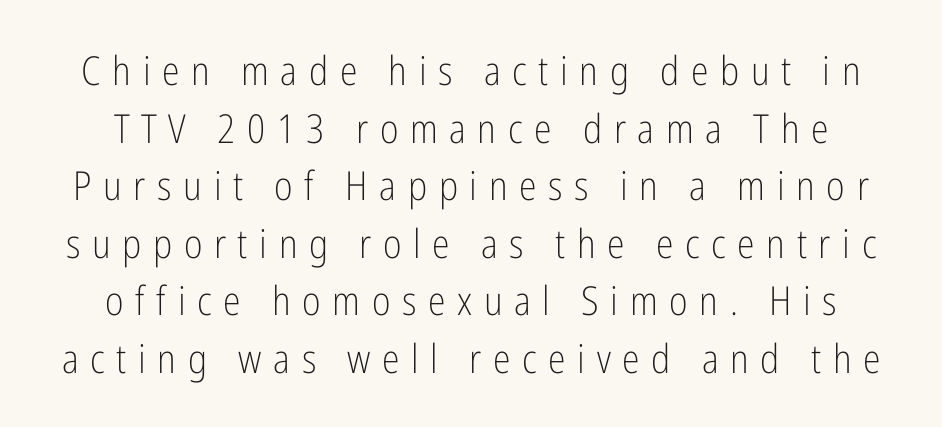
One glance says typical: line gaps are just what's usual. A typesetter would call this proportional, since set widths differ per character. No feet cap the strokes, marking this as sans-serif type. The font sits on the lighter half of the weight spectrum, regular included. Upright lettering throughout.
